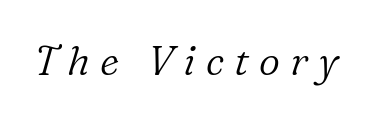
{"serif": "yes", "italic": "yes", "lean": "right", "slant_degrees": 16, "bold": "no", "weight": "light", "width": "normal", "stroke_contrast": "low", "x_height": "medium", "monospaced": "no", "underline": "no", "letter_spacing": "wide", "letter_spacing_em": 0.25, "glyph_px": 41}
